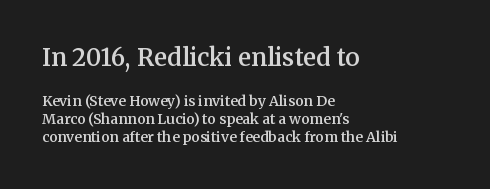
{"italic": "no", "bold": "semi", "underline": "no", "align": "left", "line_spacing": "normal", "line_spacing_ratio": 1.29, "letter_spacing": "normal", "letter_spacing_em": 0.0, "larger_block": "first", "size_ratio": 1.71, "glyph_px": 24}
